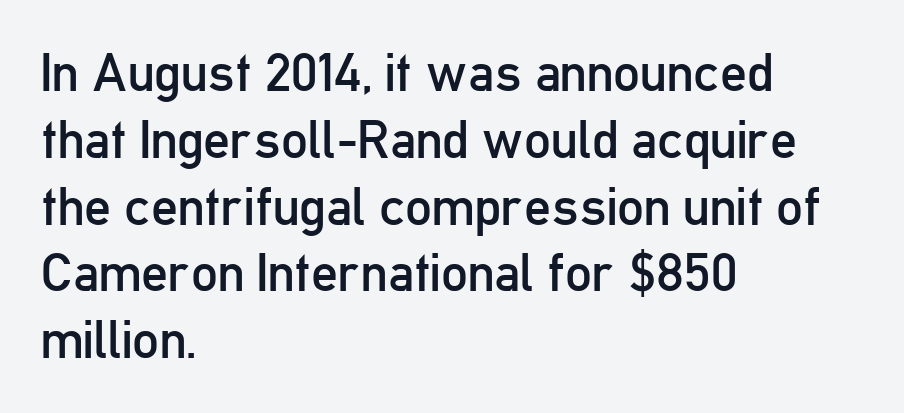
Check where the strokes stop: nothing finishes them off — pure sans. Spacing verdict: proportional, widths tailored to each character. Underline: absent. The vertical gap from one line to the next is medium.
